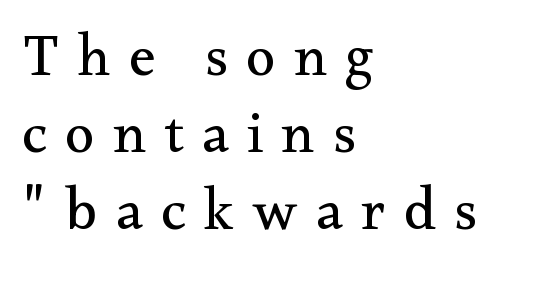
Q: Is the text bold? A: No.
Q: Is the text italic (slanted)? A: No, it is upright.
Q: Is the typeface a serif or a sans-serif typeface? A: Serif.
Q: Is the text underlined? A: No.
Q: How is the paragraph aligned? A: Left-aligned.
Q: Is the spacing between letters normal or unusually wide? A: Unusually wide.
Q: Is the spacing between lines tight, normal or loose? A: Normal.
Q: Width (condensed, normal, or wide)? A: Normal.
Q: Stroke contrast? A: Medium.
Q: x-height? A: Small.
Q: Monospaced? A: No.
